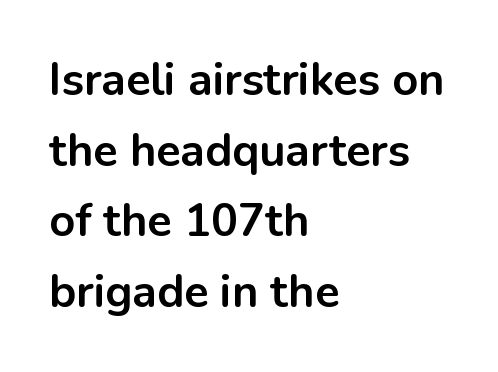
The passage shown has conventional tracking throughout. Anything drawn beneath the words? Only blank space. Is the block centered? No — it sits flush against the left margin. Upright lettering throughout. The leading is moderate, giving the passage an even texture.
